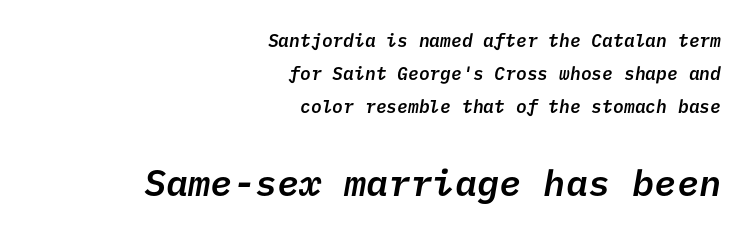
{"serif": "no", "bold": "semi", "weight": "semibold", "width": "normal", "stroke_contrast": "low", "x_height": "medium", "underline": "no", "align": "right", "line_spacing_ratio": 1.82, "letter_spacing": "normal", "letter_spacing_em": 0.0, "larger_block": "second", "size_ratio": 2.06, "glyph_px": 37}
